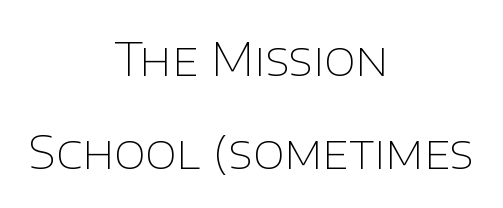
Q: Is the text bold? A: No.
Q: Is the text italic (slanted)? A: No, it is upright.
Q: Is the typeface a serif or a sans-serif typeface? A: Sans-serif.
Q: Is the text underlined? A: No.
Q: How is the paragraph aligned? A: Centered.
Q: Is the spacing between letters normal or unusually wide? A: Normal.
Q: Is the spacing between lines tight, normal or loose? A: Loose.
Q: Width (condensed, normal, or wide)? A: Normal.
Q: Stroke contrast? A: Low.
Q: x-height? A: Large.
Q: Monospaced? A: No.
